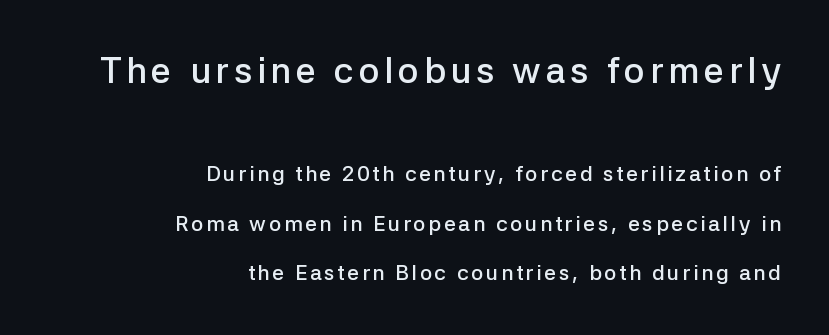
The passage shown is typeset with a sans-serif family. Every stem runs plumb, perpendicular to the baseline. Proportional: the letters do not fall into vertical columns. Larger block? The one above; the one below is distinctly smaller.
